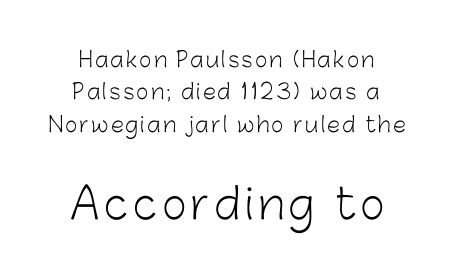
The image shows 42 px light sans-serif type, upright; set centered, normal line spacing (1.54x), not underlined; the second (bottom) block is 2.0x larger; low stroke contrast and a medium x-height.
